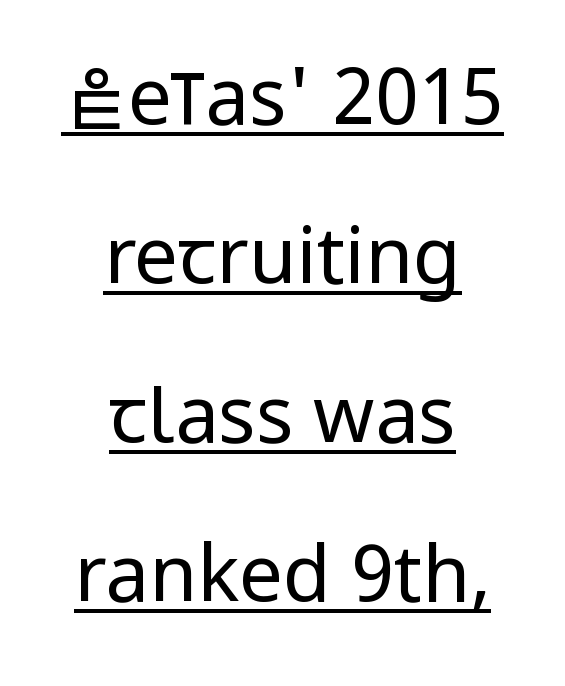
The rendering uses natural spacing where letterforms have individual widths. Stems and bowls with no extra thickness — not bold. Line spacing here is loose. Ordinary non-slanted type is in use. The rag falls on both sides of this text block equally. Glyph-to-glyph distance matches everyday printed text.
